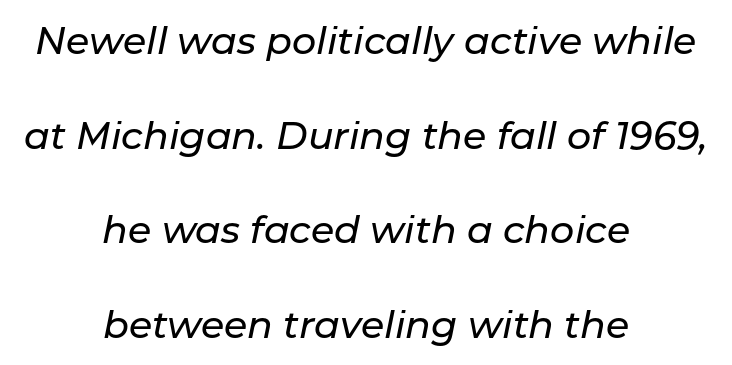
Q: Is the text italic (slanted)? A: Yes, it leans right by about 11 degrees.
Q: Is the text underlined? A: No.
Q: How is the paragraph aligned? A: Centered.
Q: Is the spacing between letters normal or unusually wide? A: Normal.
Q: Is the spacing between lines tight, normal or loose? A: Loose.
Q: Width (condensed, normal, or wide)? A: Normal.
Q: Stroke contrast? A: Low.
Q: x-height? A: Medium.
Q: Monospaced? A: No.
